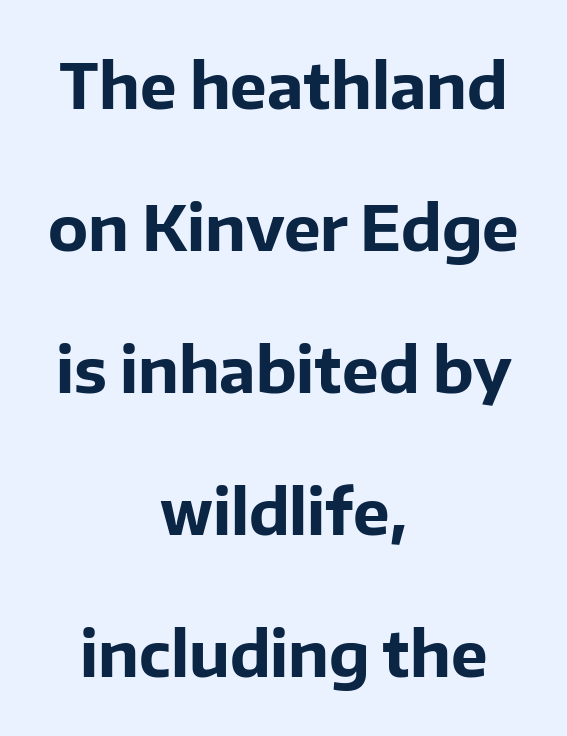
A clean baseline with only descenders dipping below it. Posture: vertical. The rendering keeps characters at their native spacing. Is there much room between lines? Yes — plenty of vertical air separates them.
